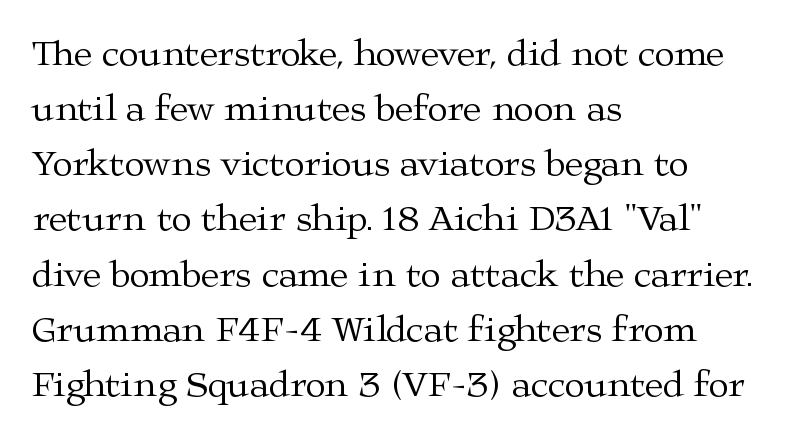
{"serif": "yes", "italic": "no", "bold": "no", "weight": "regular", "width": "wide", "stroke_contrast": "medium", "x_height": "medium", "monospaced": "no", "underline": "no", "align": "left", "line_spacing": "normal", "line_spacing_ratio": 1.49, "letter_spacing": "normal", "letter_spacing_em": 0.0, "glyph_px": 37}
